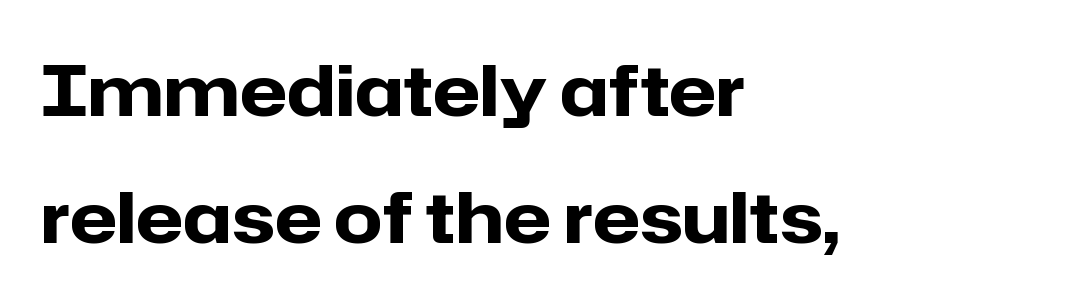
{"serif": "no", "italic": "no", "bold": "yes", "weight": "heavy", "width": "normal", "stroke_contrast": "low", "x_height": "medium", "monospaced": "no", "underline": "no", "align": "left", "line_spacing_ratio": 1.82, "letter_spacing": "normal", "letter_spacing_em": 0.0, "glyph_px": 70}
